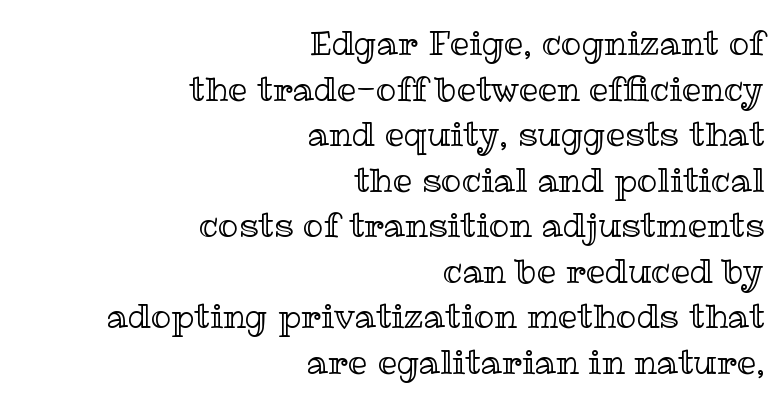
{"italic": "no", "width": "normal", "x_height": "medium", "monospaced": "no", "underline": "no", "align": "right", "line_spacing": "normal", "line_spacing_ratio": 1.34, "letter_spacing": "normal", "letter_spacing_em": 0.0, "glyph_px": 34}
